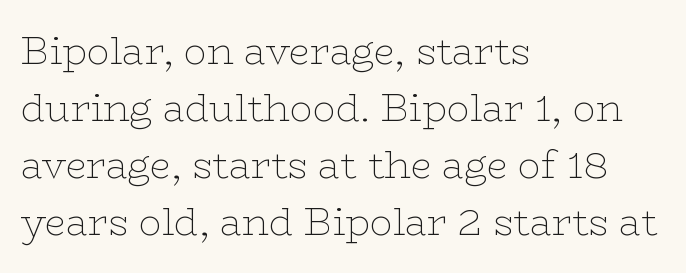
Q: Is the text bold? A: No.
Q: Is the text italic (slanted)? A: No, it is upright.
Q: Is the typeface a serif or a sans-serif typeface? A: Serif.
Q: Is the text underlined? A: No.
Q: How is the paragraph aligned? A: Left-aligned.
Q: Is the spacing between letters normal or unusually wide? A: Normal.
Q: Is the spacing between lines tight, normal or loose? A: Normal.
Q: Width (condensed, normal, or wide)? A: Wide.
Q: Stroke contrast? A: Low.
Q: x-height? A: Medium.
Q: Monospaced? A: No.
